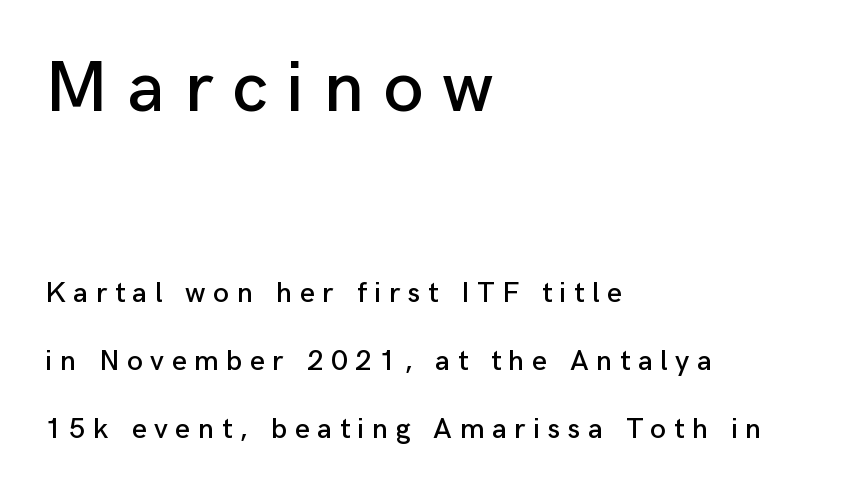
The image shows 73 px sans-serif type, upright; set left-aligned, loose line spacing (2.35x), unusually wide letter spacing (+0.26 em), not underlined; the first (top) block is 2.52x larger; low stroke contrast and a medium x-height.
